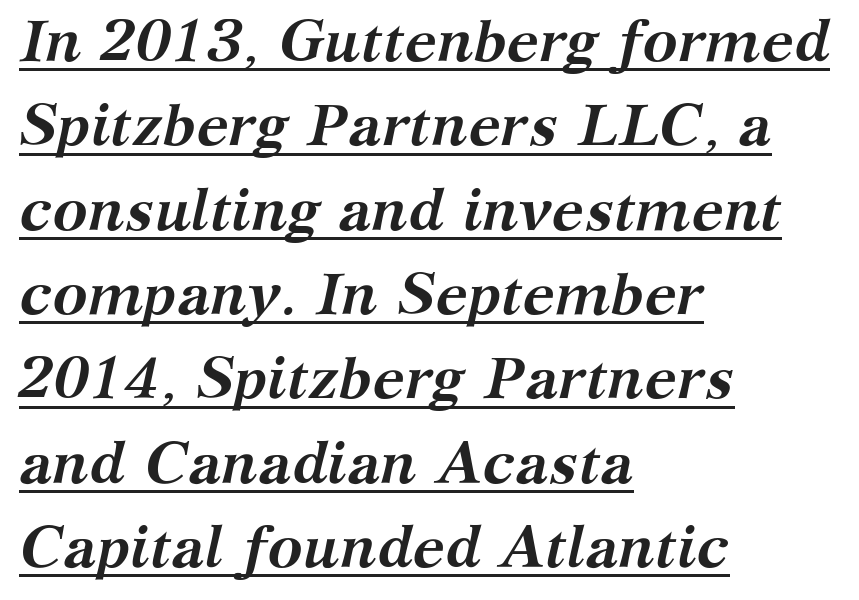
Heavy-handed strokes throughout: this text is bold. Think of a printed novel: that variable character pitch is what you see here. The typography opts for an oblique posture over an upright one. The characters display serif detailing at their extremities. The words here are underlined.
